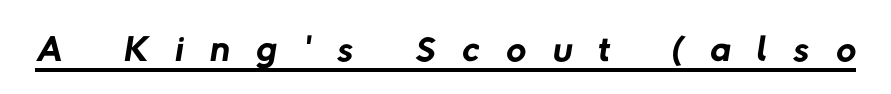
The image shows 55 px regular-weight sans-serif type; set unusually wide letter spacing (+0.49 em), underlined; low stroke contrast and a medium x-height.
